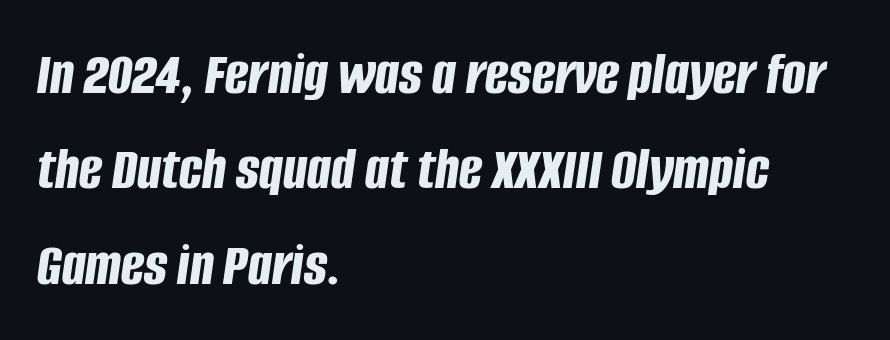
{"italic": "yes", "lean": "right", "slant_degrees": 8, "bold": "yes", "weight": "bold", "width": "condensed", "stroke_contrast": "low", "x_height": "large", "monospaced": "no", "underline": "no", "align": "left", "line_spacing": "normal", "line_spacing_ratio": 1.54, "letter_spacing": "normal", "letter_spacing_em": 0.0, "glyph_px": 62}
